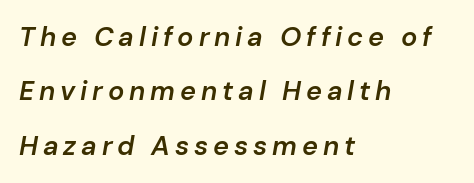
Q: Is the text bold? A: Semi-bold.
Q: Is the text italic (slanted)? A: Yes, it leans right by about 10 degrees.
Q: Is the text underlined? A: No.
Q: How is the paragraph aligned? A: Left-aligned.
Q: Is the spacing between lines tight, normal or loose? A: Loose.
